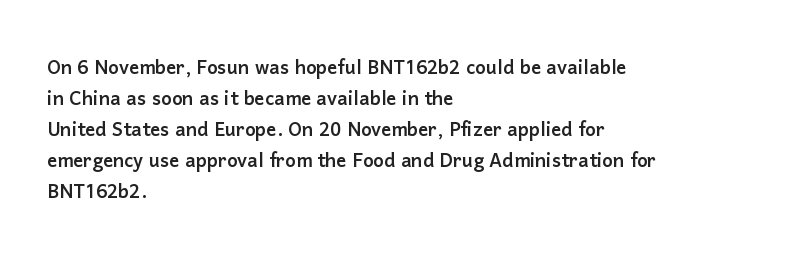
Q: Is the text italic (slanted)? A: No, it is upright.
Q: Is the text underlined? A: No.
Q: How is the paragraph aligned? A: Left-aligned.
Q: Is the spacing between letters normal or unusually wide? A: Normal.
